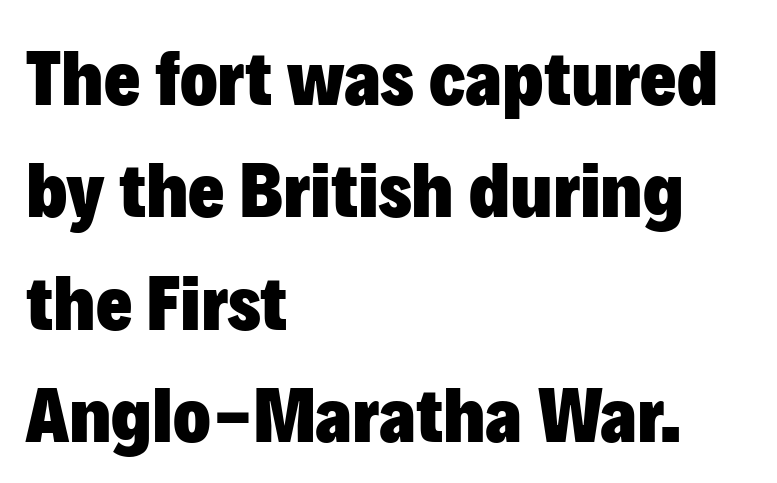
The image shows 78 px heavy sans-serif type, upright; set left-aligned, normal line spacing (1.44x), normal letter spacing, not underlined; low stroke contrast and a medium x-height.
